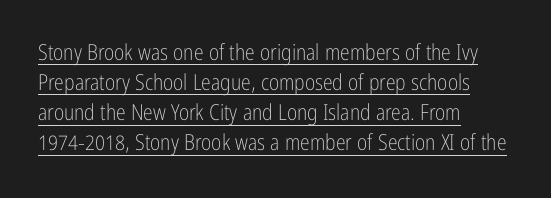
The image shows 22 px text type, upright; set left-aligned, normal line spacing (1.37x), normal letter spacing, underlined.
